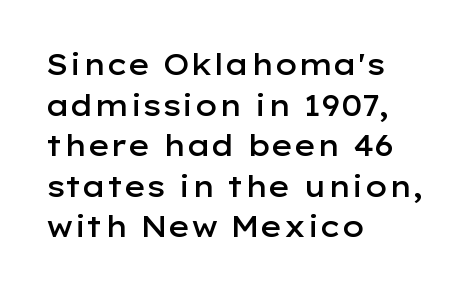
Q: Is the text bold? A: Semi-bold.
Q: Is the text italic (slanted)? A: No, it is upright.
Q: Is the typeface a serif or a sans-serif typeface? A: Sans-serif.
Q: Is the text underlined? A: No.
Q: How is the paragraph aligned? A: Left-aligned.
Q: Is the spacing between letters normal or unusually wide? A: Normal.
Q: Is the spacing between lines tight, normal or loose? A: Normal.
Q: Width (condensed, normal, or wide)? A: Wide.
Q: Stroke contrast? A: Low.
Q: x-height? A: Medium.
Q: Monospaced? A: No.
